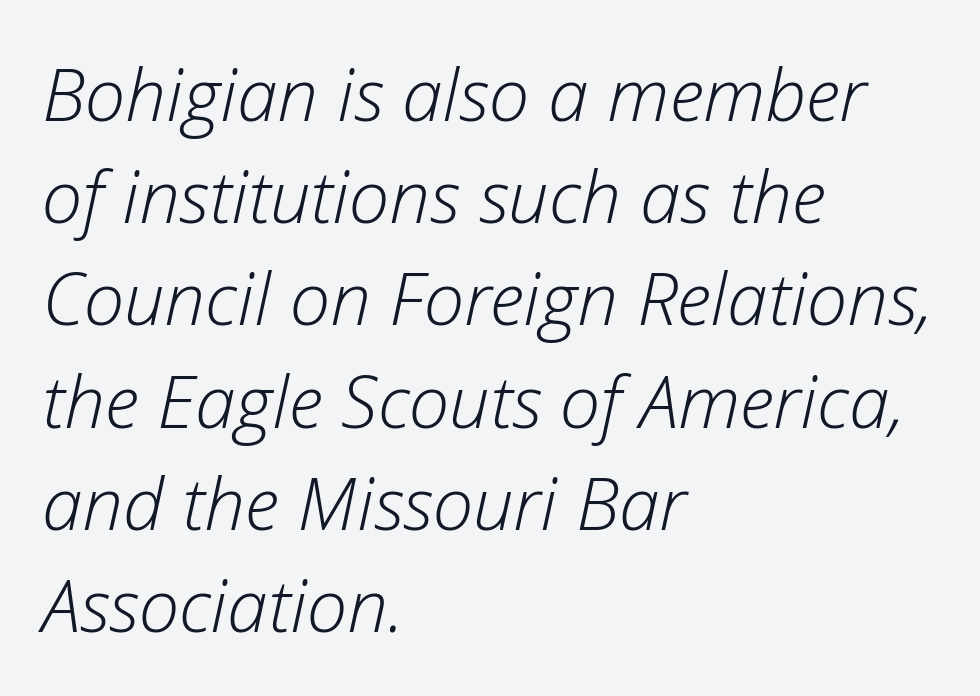
Q: Is the text bold? A: No.
Q: Is the text italic (slanted)? A: Yes, it leans right by about 12 degrees.
Q: Is the text underlined? A: No.
Q: How is the paragraph aligned? A: Left-aligned.
Q: Is the spacing between letters normal or unusually wide? A: Normal.
Q: Is the spacing between lines tight, normal or loose? A: Normal.
Q: Width (condensed, normal, or wide)? A: Normal.
Q: Stroke contrast? A: Low.
Q: x-height? A: Medium.
Q: Monospaced? A: No.
